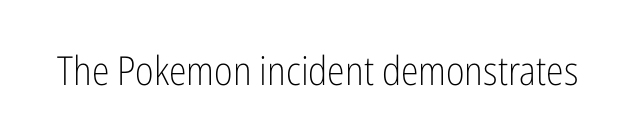
{"serif": "no", "italic": "no", "bold": "no", "weight": "light", "width": "condensed", "stroke_contrast": "low", "x_height": "medium", "monospaced": "no", "underline": "no", "letter_spacing": "normal", "letter_spacing_em": 0.0, "glyph_px": 40}
